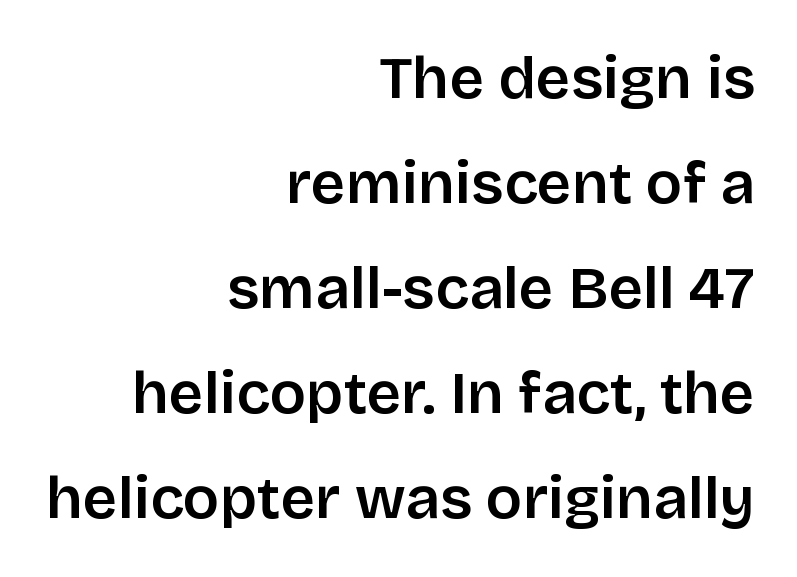
The image shows 60 px semibold sans-serif type, upright; set right-aligned, line spacing 1.75x, normal letter spacing, not underlined; low stroke contrast and a large x-height.
